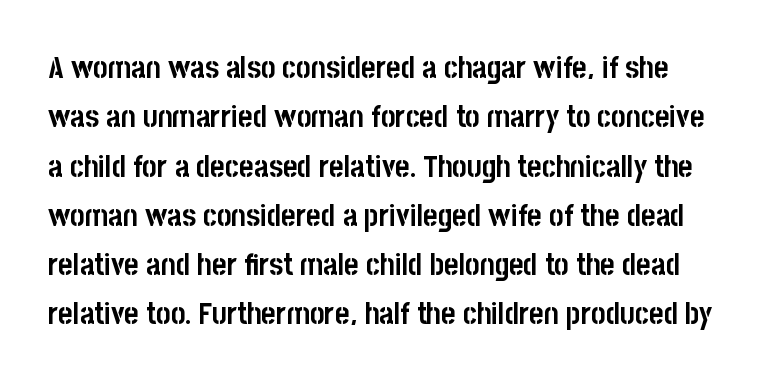
The image shows 31 px semibold, condensed sans-serif type, upright; set normal line spacing (1.59x), normal letter spacing, not underlined; low stroke contrast and a large x-height.
